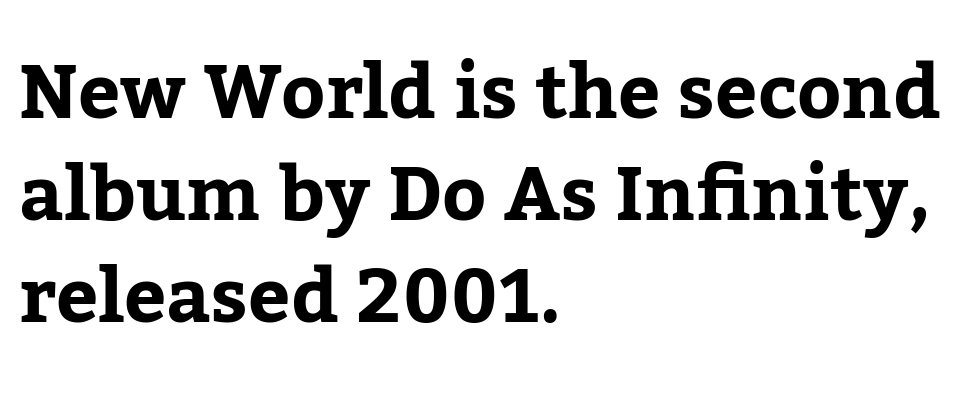
{"serif": "yes", "italic": "no", "bold": "yes", "weight": "bold", "width": "normal", "stroke_contrast": "low", "x_height": "medium", "monospaced": "no", "underline": "no", "align": "left", "line_spacing": "normal", "line_spacing_ratio": 1.36, "letter_spacing": "normal", "letter_spacing_em": 0.0, "glyph_px": 75}
